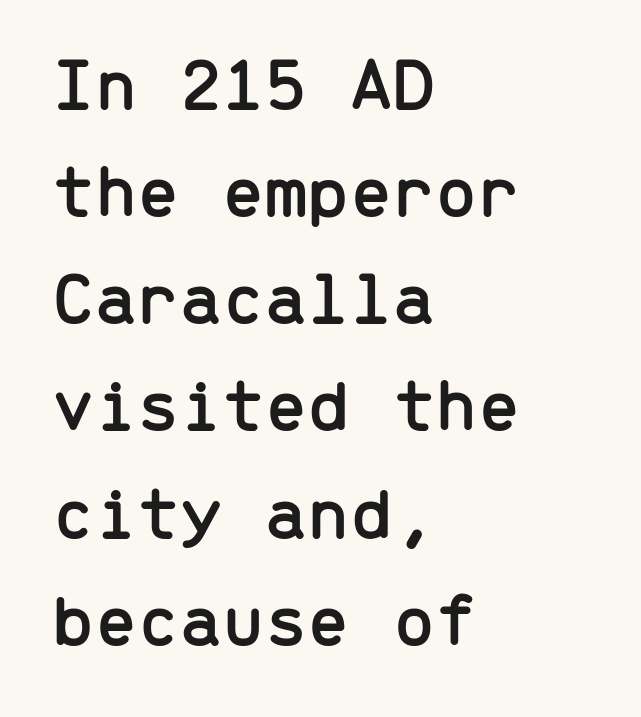
Q: Is the text italic (slanted)? A: No, it is upright.
Q: Is the typeface a serif or a sans-serif typeface? A: Sans-serif.
Q: Is the text underlined? A: No.
Q: How is the paragraph aligned? A: Left-aligned.
Q: Is the spacing between letters normal or unusually wide? A: Normal.
Q: Is the spacing between lines tight, normal or loose? A: Normal.
Q: Width (condensed, normal, or wide)? A: Normal.
Q: Stroke contrast? A: Low.
Q: x-height? A: Medium.
Q: Monospaced? A: Yes.
